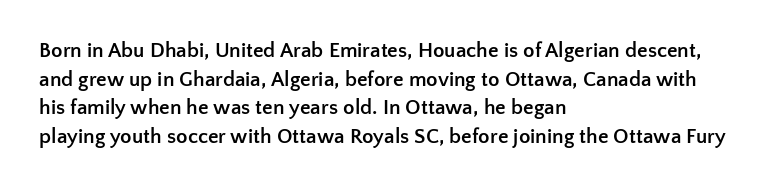
Q: Is the text bold? A: Yes.
Q: Is the text italic (slanted)? A: No, it is upright.
Q: Is the text underlined? A: No.
Q: How is the paragraph aligned? A: Left-aligned.
Q: Is the spacing between letters normal or unusually wide? A: Normal.
Q: Is the spacing between lines tight, normal or loose? A: Normal.
